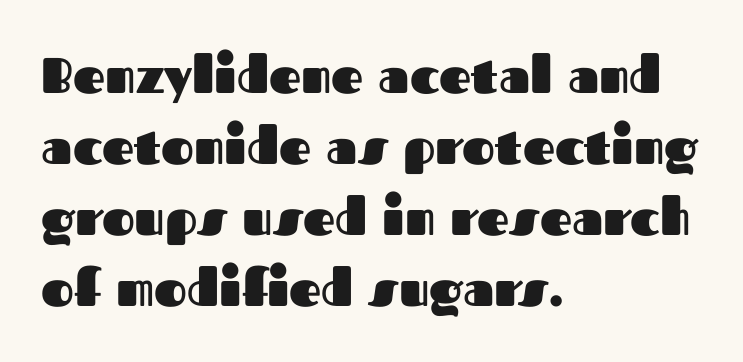
{"serif": "no", "italic": "no", "bold": "yes", "weight": "heavy", "width": "normal", "stroke_contrast": "medium", "x_height": "medium", "monospaced": "no", "underline": "no", "align": "left", "line_spacing": "normal", "line_spacing_ratio": 1.42, "letter_spacing": "normal", "letter_spacing_em": 0.0, "glyph_px": 50}
